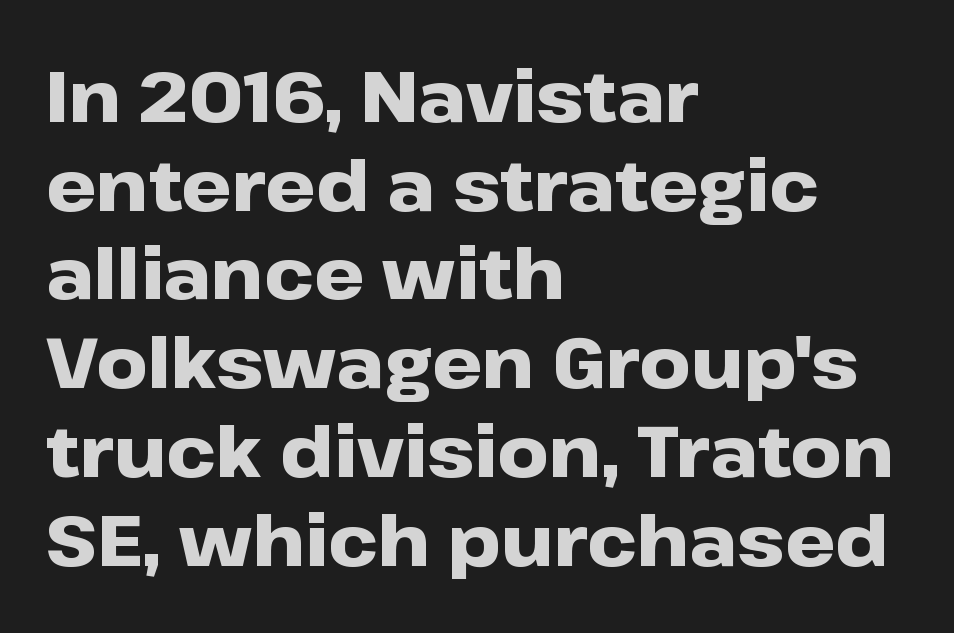
These lines are set flush left with a ragged right edge. Decoration check: the copy has no underline. Notice how descenders clear the ascenders below comfortably — that's standard leading. The font family rendered here belongs to the sans-serif group.
